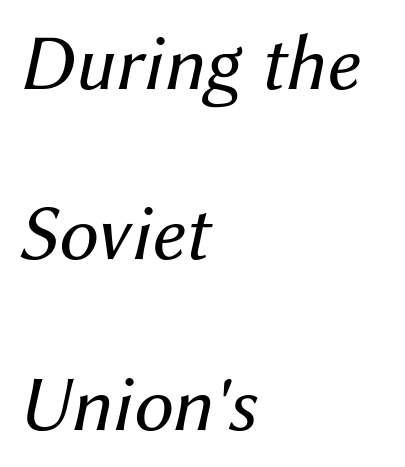
{"italic": "yes", "lean": "right", "slant_degrees": 12, "bold": "no", "weight": "regular", "width": "normal", "stroke_contrast": "medium", "x_height": "medium", "monospaced": "no", "underline": "no", "align": "left", "line_spacing": "loose", "line_spacing_ratio": 2.13, "letter_spacing": "normal", "letter_spacing_em": 0.0, "glyph_px": 80}
